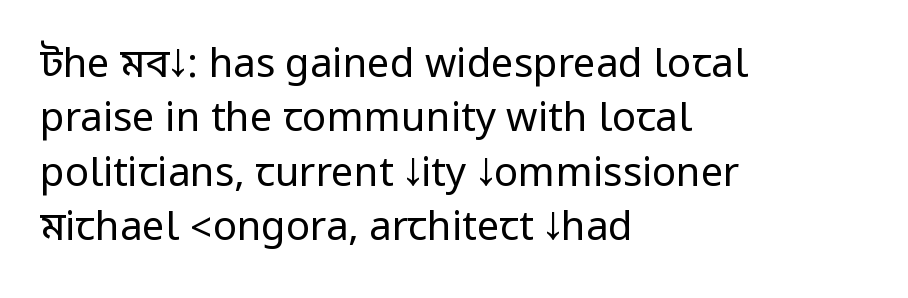
Each row of text sits above clean, open space. Students, note that the glyphs here touch the page at normal intervals. Observe the absence of serifs on each vertical stroke in this sample. Ink coverage per letter is moderate at most. The typesetter chose a ragged-right arrangement here.
